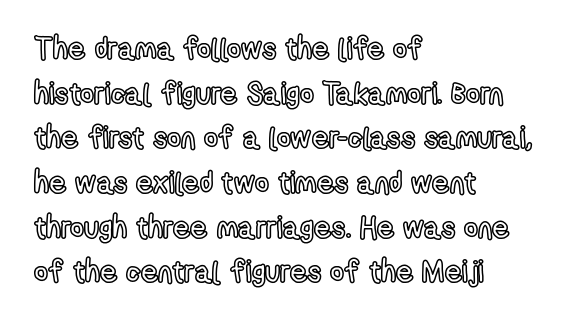
The image shows 30 px condensed type, upright; set left-aligned, normal line spacing (1.49x), normal letter spacing, not underlined; a medium x-height.
